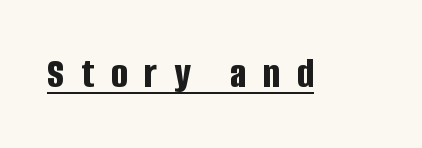
In terms of weight, the rendering is a true, heavy bold. Look at the bottom of the vertical strokes: they stop flat, with no serifs. This is underlined copy, the kind a proofreader might mark for attention. Note the varied advance widths — an 'i' is clearly narrower than an 'm'. Observe the wide spacing: letters keep a clear distance from each other.
